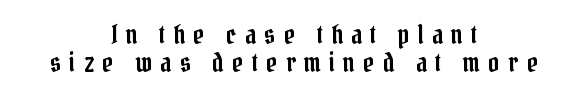
If you folded the block vertically in half, each line would mirror itself in length. The rendering inserts visible extra space after every character. Whoever set this chose condensed vertical rhythm over breathing room. Descender tails drop into unmarked territory. Every stem runs plumb, perpendicular to the baseline.
